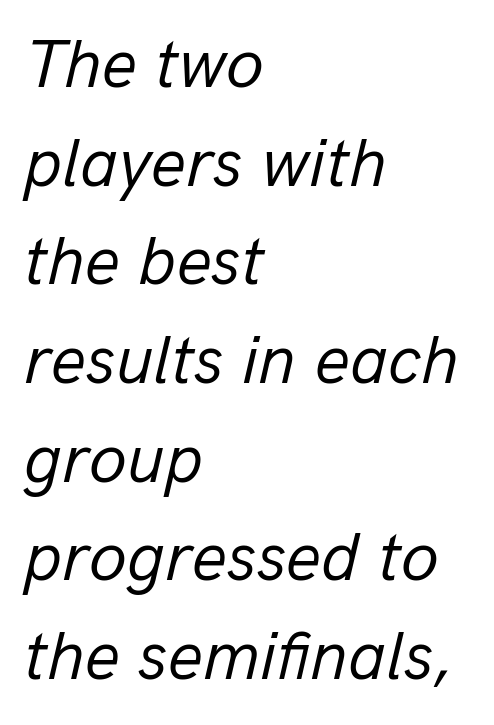
Baseline-to-baseline distance is the conventional proportion of letter height. Do the characters align in a grid? No, the font is proportional. Style check: oblique. Each row of text sits above clean, open space.
